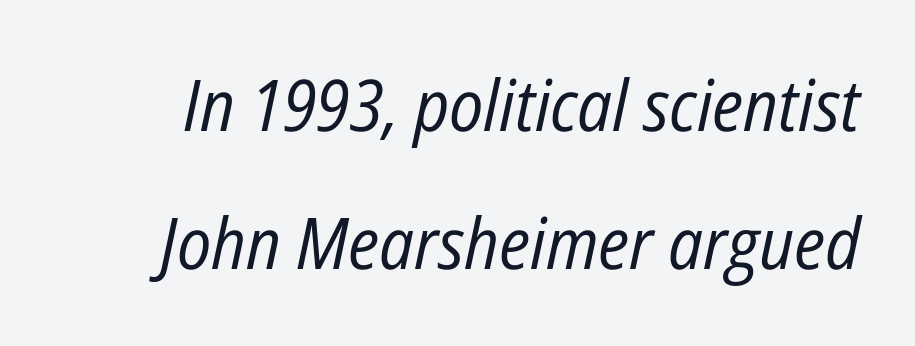
{"italic": "yes", "lean": "right", "slant_degrees": 12, "bold": "no", "weight": "regular", "width": "condensed", "stroke_contrast": "low", "x_height": "medium", "monospaced": "no", "underline": "no", "line_spacing": "loose", "line_spacing_ratio": 1.95, "letter_spacing": "normal", "letter_spacing_em": 0.0, "glyph_px": 71}
